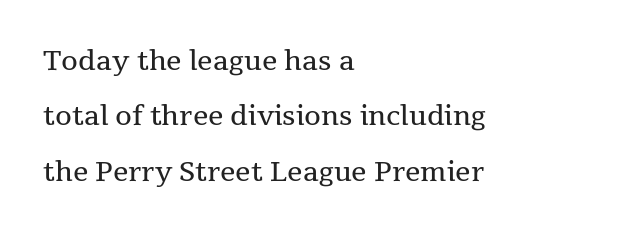
Q: Is the text bold? A: No.
Q: Is the text italic (slanted)? A: No, it is upright.
Q: Is the text underlined? A: No.
Q: How is the paragraph aligned? A: Left-aligned.
Q: Is the spacing between letters normal or unusually wide? A: Normal.
Q: Is the spacing between lines tight, normal or loose? A: Loose.
